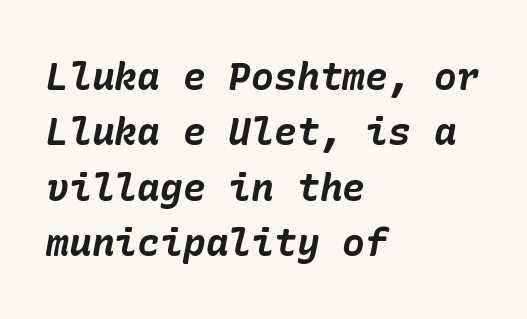
Typographic density is high because the face is bold. Underline: absent. Typeset ragged right — the left edge is the straight one. Honestly, the row spacing looks completely unremarkable.
